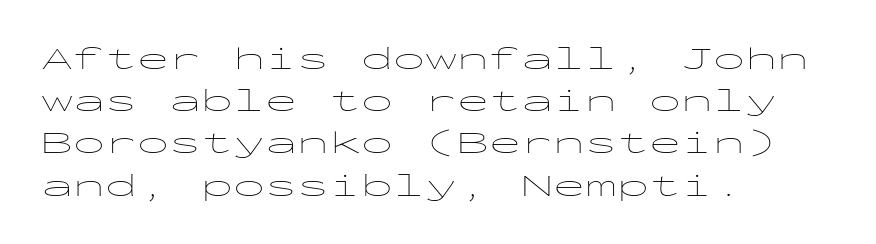
Q: Is the text bold? A: No.
Q: Is the text italic (slanted)? A: No, it is upright.
Q: Is the typeface a serif or a sans-serif typeface? A: Sans-serif.
Q: Is the text underlined? A: No.
Q: How is the paragraph aligned? A: Left-aligned.
Q: Is the spacing between letters normal or unusually wide? A: Normal.
Q: Is the spacing between lines tight, normal or loose? A: Normal.
Q: Width (condensed, normal, or wide)? A: Wide.
Q: Stroke contrast? A: Low.
Q: x-height? A: Medium.
Q: Monospaced? A: Yes.
